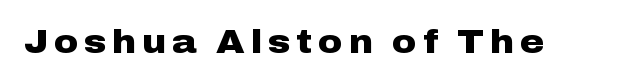
{"serif": "no", "italic": "no", "bold": "yes", "weight": "heavy", "width": "wide", "stroke_contrast": "low", "x_height": "medium", "monospaced": "no", "underline": "no", "glyph_px": 33}
